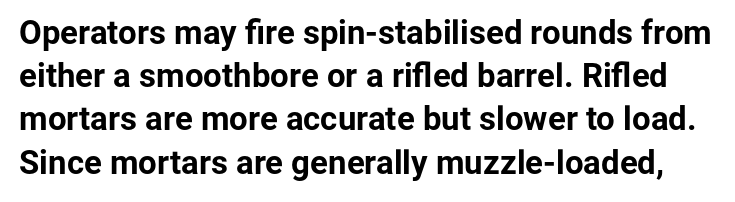
The image shows 33 px bold sans-serif type, upright; set normal line spacing (1.31x), normal letter spacing, not underlined; low stroke contrast and a medium x-height.
